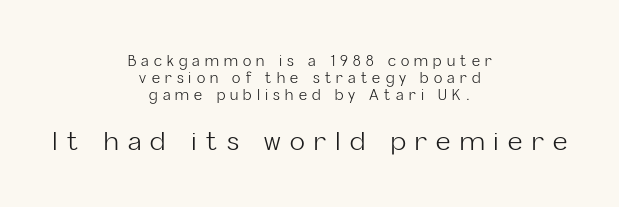
The image shows 25 px text type, upright; set centered, line spacing 1.23x, unusually wide letter spacing (+0.37 em), not underlined; the second (bottom) block is 1.79x larger.
